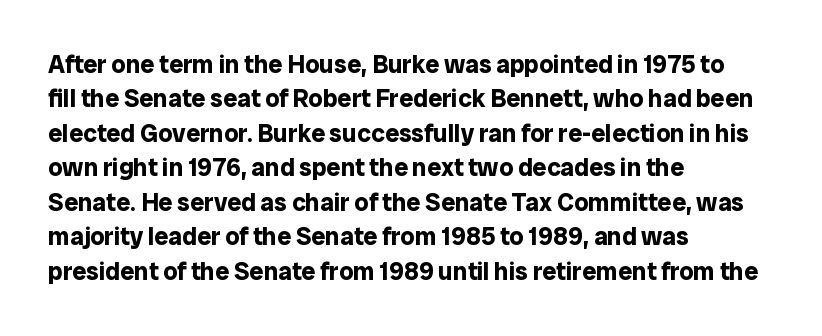
The image shows 25 px bold type, upright; set left-aligned, normal line spacing (1.38x), normal letter spacing, not underlined.
